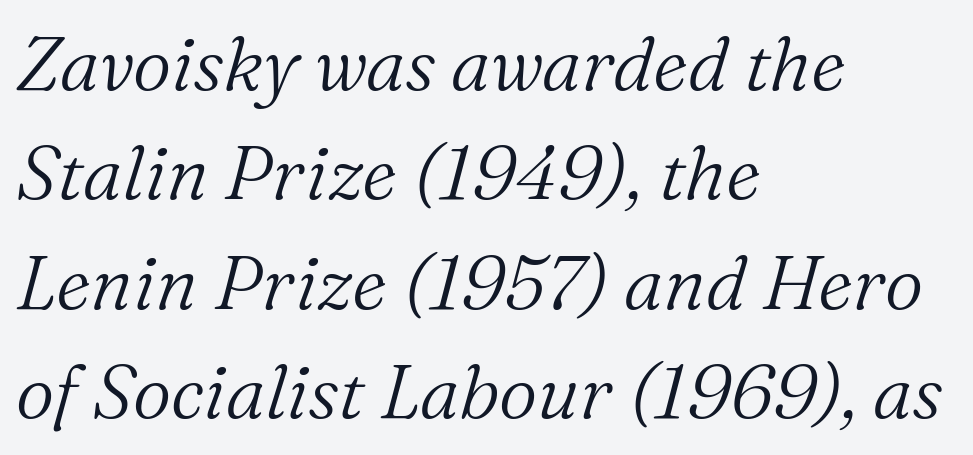
A bare baseline throughout the passage. The font's italic variant was chosen for this text. The lines sit at an ordinary, default distance from one another. The face used here is proportionally spaced, like ordinary book or web type. Stems here are at most as thick as an everyday book face. Casual observation: everything's shoved over to the left.
